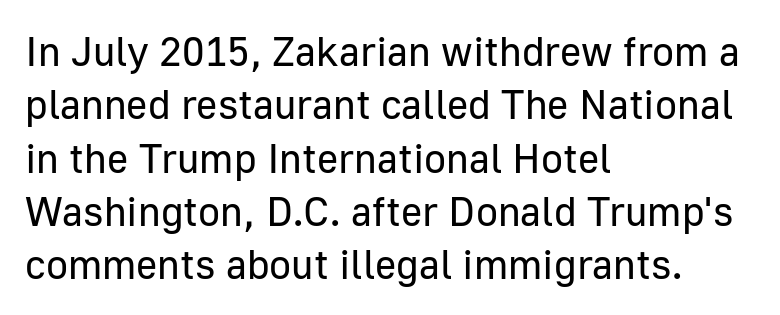
{"serif": "no", "italic": "no", "bold": "no", "weight": "regular", "width": "normal", "stroke_contrast": "low", "x_height": "medium", "monospaced": "no", "underline": "no", "align": "left", "line_spacing": "normal", "line_spacing_ratio": 1.3, "letter_spacing": "normal", "letter_spacing_em": 0.0, "glyph_px": 41}
